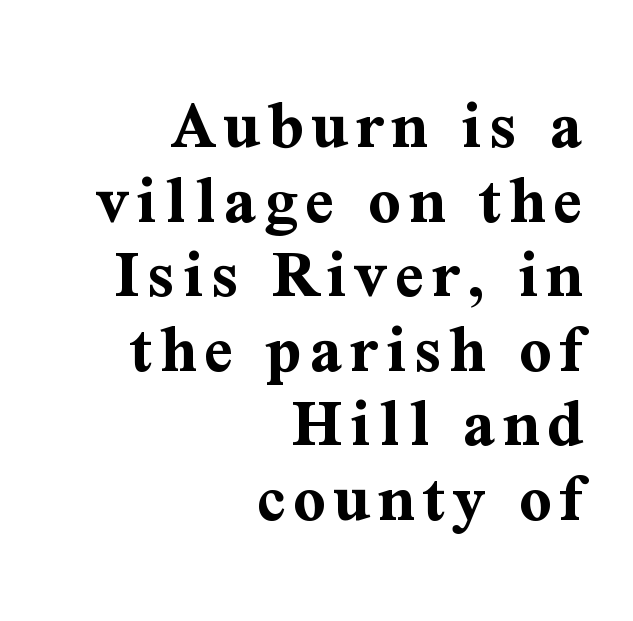
Nope, not italic — everything's standing straight. The rendering uses natural spacing where letterforms have individual widths. Heavy-handed strokes throughout: this text is bold. A serif font was chosen for this passage.
